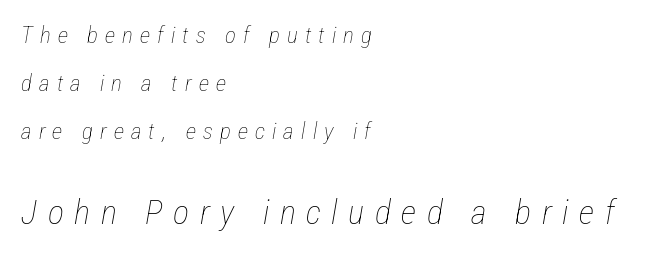
Q: Is the text bold? A: No.
Q: Is the text italic (slanted)? A: Yes, it leans right by about 12 degrees.
Q: Is the text underlined? A: No.
Q: How is the paragraph aligned? A: Left-aligned.
Q: Is the spacing between letters normal or unusually wide? A: Unusually wide.
Q: Is the spacing between lines tight, normal or loose? A: Loose.
Q: Which block of text is set in a larger size, the first (top) or the second (bottom)? A: The second (bottom) one.
Q: Width (condensed, normal, or wide)? A: Condensed.
Q: Stroke contrast? A: Low.
Q: x-height? A: Medium.
Q: Monospaced? A: No.
